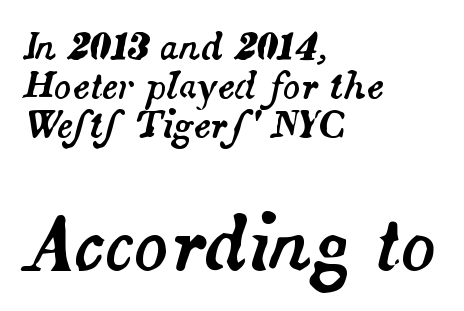
The image shows 72 px text type, italic (leaning right); set left-aligned, tight line spacing (1.09x), normal letter spacing, not underlined; the second (bottom) block is 2.0x larger; medium stroke contrast and a small x-height.
